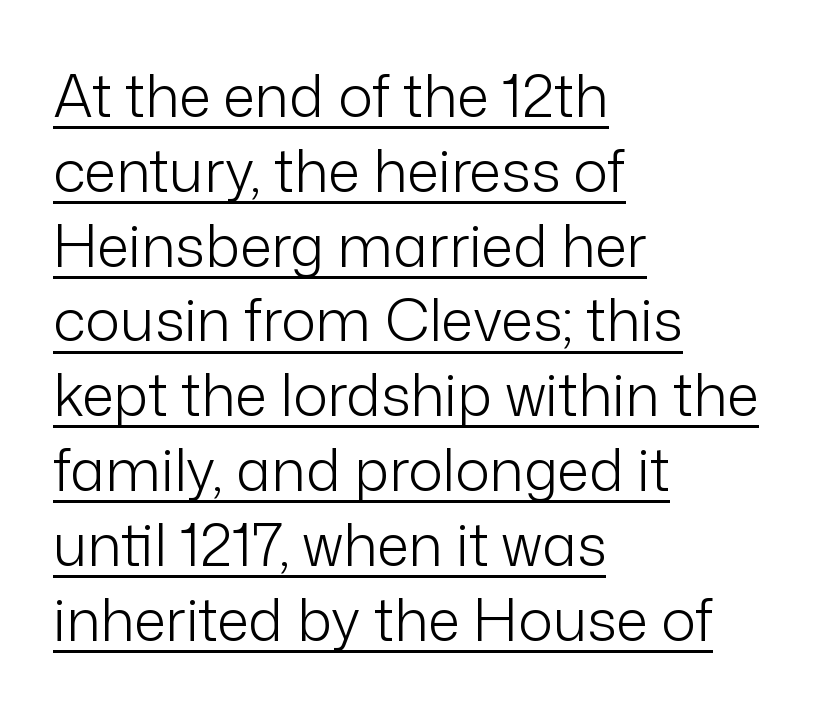
You can see a thin bar hugging the bottom of the glyphs. Summary of weight: not heavy and not bold. A typesetter would label this face a sans. Is the letter spacing exaggerated? No — it looks like the ordinary default. Every row of glyphs begins at an identical x-position on the left.
